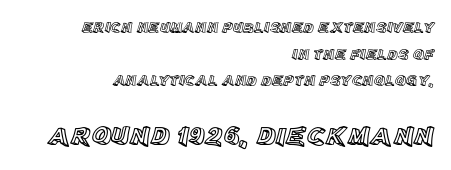
{"underline": "no", "align": "right", "line_spacing_ratio": 1.78, "letter_spacing": "normal", "letter_spacing_em": 0.0, "larger_block": "second", "size_ratio": 1.8, "glyph_px": 27}
